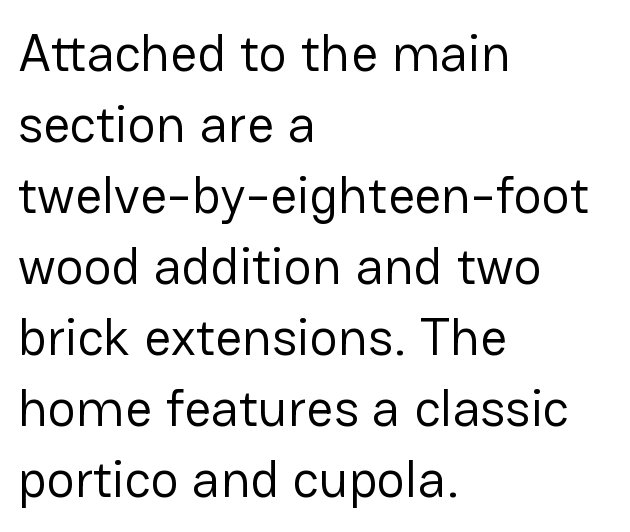
Q: Is the text bold? A: No.
Q: Is the text italic (slanted)? A: No, it is upright.
Q: Is the typeface a serif or a sans-serif typeface? A: Sans-serif.
Q: Is the text underlined? A: No.
Q: How is the paragraph aligned? A: Left-aligned.
Q: Is the spacing between letters normal or unusually wide? A: Normal.
Q: Is the spacing between lines tight, normal or loose? A: Normal.
Q: Width (condensed, normal, or wide)? A: Normal.
Q: Stroke contrast? A: Low.
Q: x-height? A: Medium.
Q: Monospaced? A: No.
